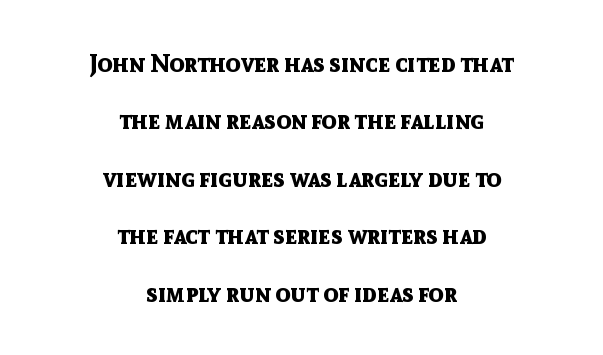
Horizontal alignment here is central, giving a formal, balanced look. The tracking reads as untouched default to a designer's eye. This rendering features lettering with no underline. A dark, heavy texture on the line: the type is bold. Leading: increased.
